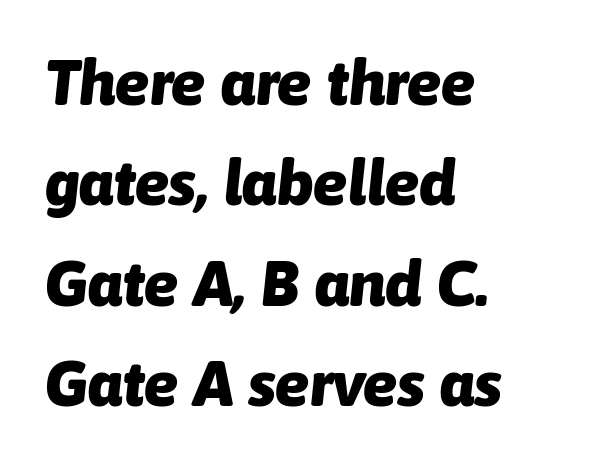
This sample has the flowing, uneven cadence of proportional lettering. The letterforms sit shoulder to shoulder at normal distance. Emphasis-style slanted type is in use. Type without underlining.
